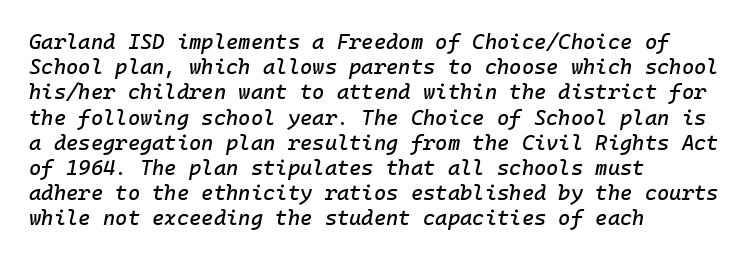
Q: Is the text italic (slanted)? A: Yes, it leans right by about 10 degrees.
Q: Is the text underlined? A: No.
Q: How is the paragraph aligned? A: Left-aligned.
Q: Is the spacing between letters normal or unusually wide? A: Normal.
